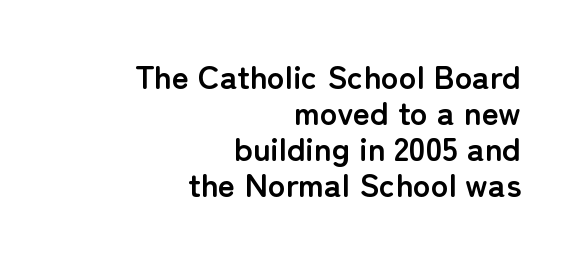
The image shows 33 px semibold sans-serif type, upright; set right-aligned, tight line spacing (1.09x), normal letter spacing, not underlined; low stroke contrast and a medium x-height.
